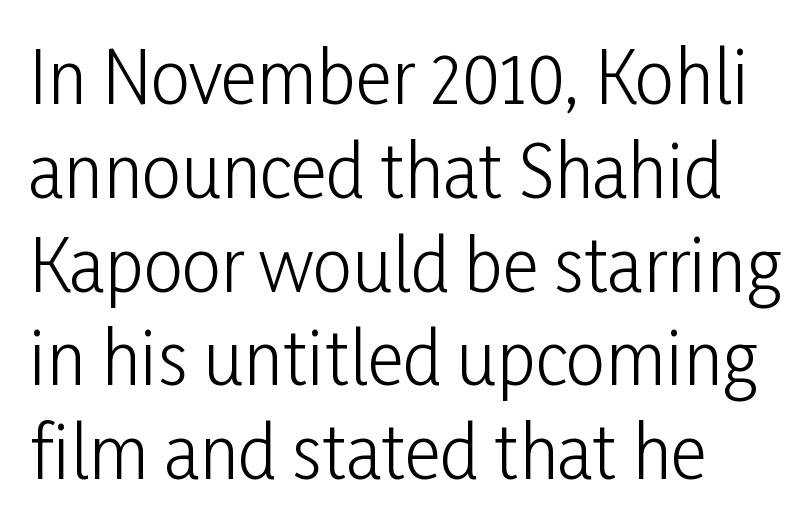
The image shows 70 px light, condensed sans-serif type, upright; set left-aligned, normal line spacing (1.34x), normal letter spacing, not underlined; low stroke contrast and a medium x-height.
